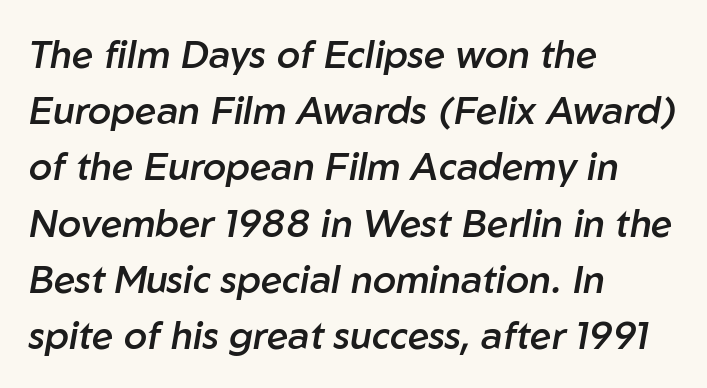
Vertically, the passage feels balanced, rows spaced as you'd expect. Looking at the ascenders, they clearly lean. Note the varied advance widths — an 'i' is clearly narrower than an 'm'. Summary of weight: moderately heavy, a semibold.
